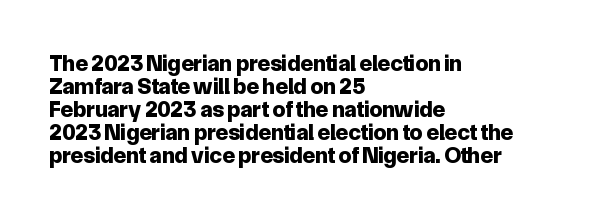
{"italic": "no", "bold": "yes", "underline": "no", "align": "left", "line_spacing": "tight", "line_spacing_ratio": 1.0, "letter_spacing": "normal", "letter_spacing_em": 0.0, "glyph_px": 23}
